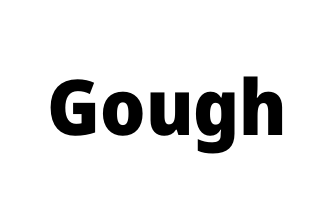
The image shows 77 px heavy sans-serif type, upright; set normal letter spacing, not underlined; low stroke contrast and a medium x-height.
